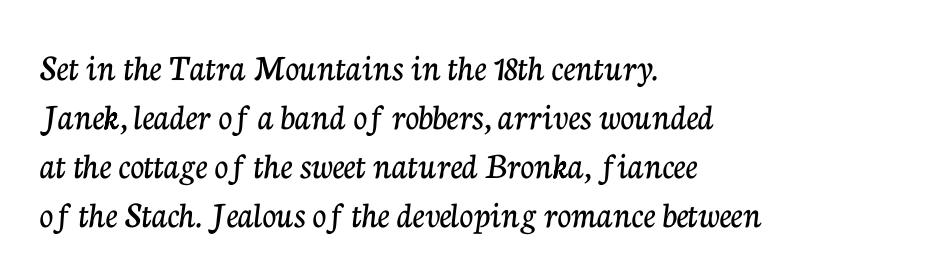
The image shows 38 px serif type; set left-aligned, normal line spacing (1.29x), normal letter spacing, not underlined; low stroke contrast and a medium x-height.
